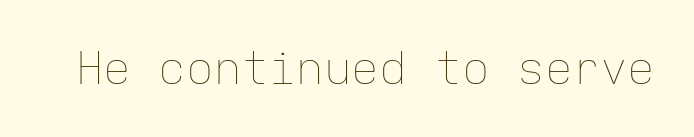
Q: Is the text bold? A: No.
Q: Is the text italic (slanted)? A: No, it is upright.
Q: Is the text underlined? A: No.
Q: Is the spacing between letters normal or unusually wide? A: Normal.
Q: Width (condensed, normal, or wide)? A: Normal.
Q: Stroke contrast? A: Low.
Q: x-height? A: Medium.
Q: Monospaced? A: Yes.
